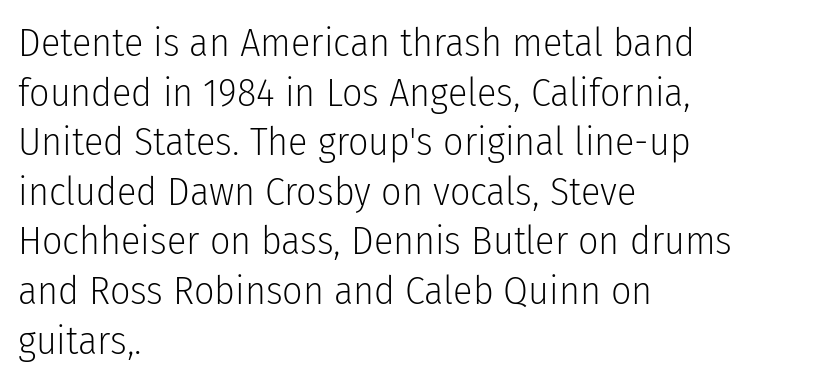
Q: Is the text bold? A: No.
Q: Is the text italic (slanted)? A: No, it is upright.
Q: Is the typeface a serif or a sans-serif typeface? A: Sans-serif.
Q: Is the text underlined? A: No.
Q: How is the paragraph aligned? A: Left-aligned.
Q: Is the spacing between letters normal or unusually wide? A: Normal.
Q: Width (condensed, normal, or wide)? A: Condensed.
Q: Stroke contrast? A: Low.
Q: x-height? A: Medium.
Q: Monospaced? A: No.
